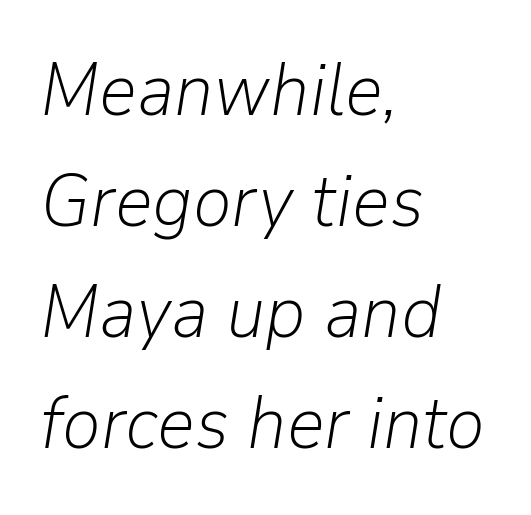
{"italic": "yes", "lean": "right", "slant_degrees": 9, "bold": "no", "weight": "light", "width": "normal", "stroke_contrast": "low", "x_height": "medium", "monospaced": "no", "underline": "no", "align": "left", "line_spacing": "normal", "line_spacing_ratio": 1.5, "letter_spacing": "normal", "letter_spacing_em": 0.0, "glyph_px": 74}
